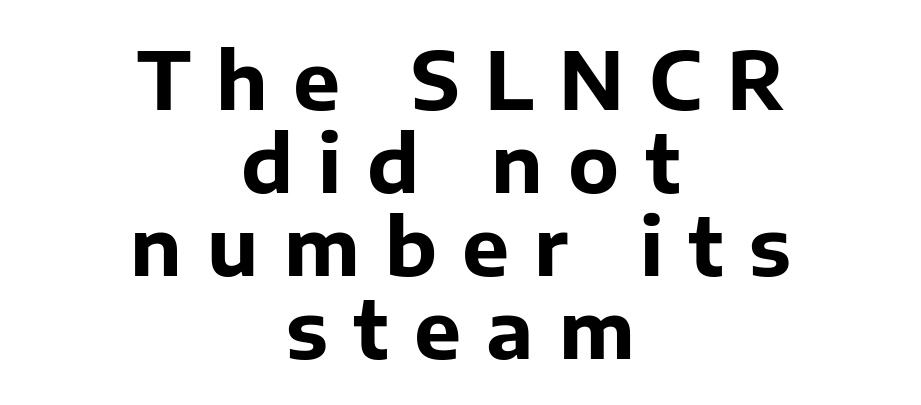
Has an underline been added? It has not. These lines stack symmetrically, like a column narrowing and widening about its center. How would I describe the line gaps? Narrow and economical. Designer's note — italics off, roman on.
